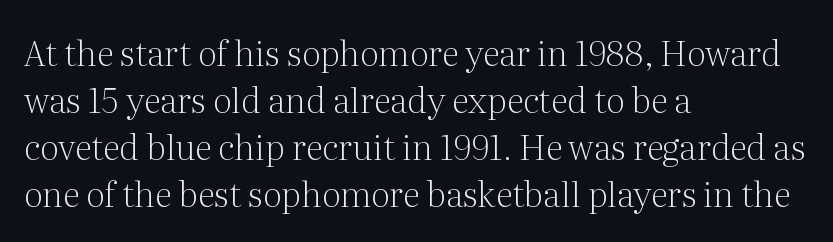
Q: Is the text bold? A: No.
Q: Is the text italic (slanted)? A: No, it is upright.
Q: Is the typeface a serif or a sans-serif typeface? A: Serif.
Q: Is the text underlined? A: No.
Q: How is the paragraph aligned? A: Left-aligned.
Q: Is the spacing between letters normal or unusually wide? A: Normal.
Q: Is the spacing between lines tight, normal or loose? A: Normal.
Q: Width (condensed, normal, or wide)? A: Normal.
Q: Stroke contrast? A: Medium.
Q: x-height? A: Medium.
Q: Monospaced? A: No.
